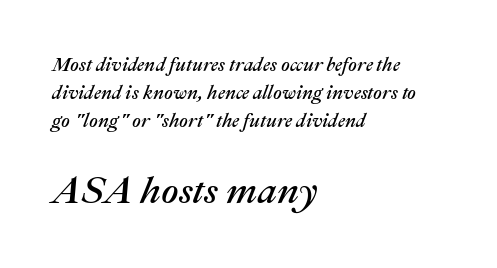
The vertical gap from one line to the next is medium. Larger block? The one below; the one above is distinctly smaller. Tall strokes in this sample are angled rather than plumb. The line texture is even and compact thanks to regular tracking.
